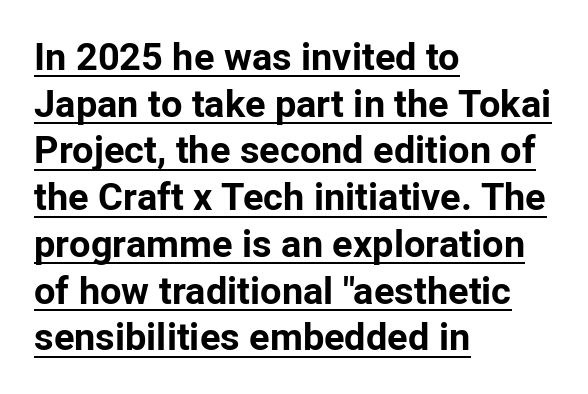
This sample is left-justified, so line endings fall wherever the words run out. A full-strength bold gives these letters their thick strokes. The passage shown is underscored from start to finish. Spacing between characters is what you'd get straight out of the box. Regarding serifs, this sample does without them.
